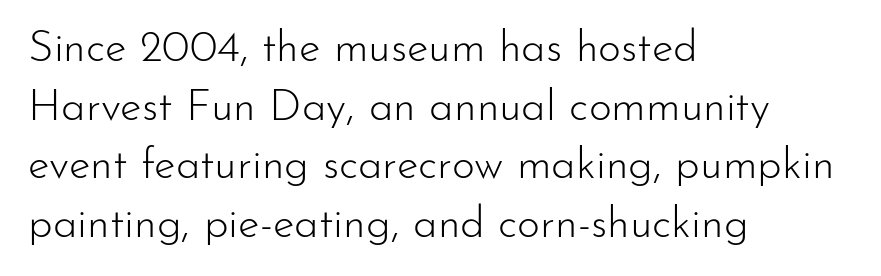
Here the designer chose a conventional face with non-uniform glyph widths. Spacing between characters is what you'd get straight out of the box. This sample keeps an unexceptional amount of space between lines. Horizontally, the lines are justified to the leading edge only. A roman cut, with each character standing at attention. This reads as an unemphasized weight, regular at the heaviest.
